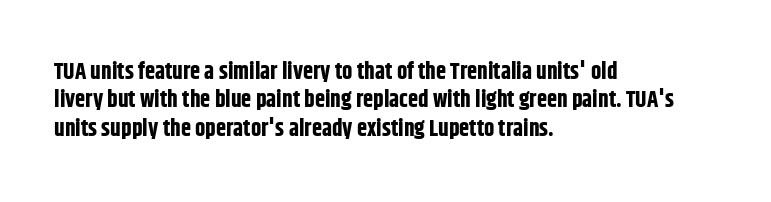
{"italic": "no", "bold": "yes", "underline": "no", "align": "left", "line_spacing_ratio": 1.23, "letter_spacing": "normal", "letter_spacing_em": 0.0, "glyph_px": 23}
